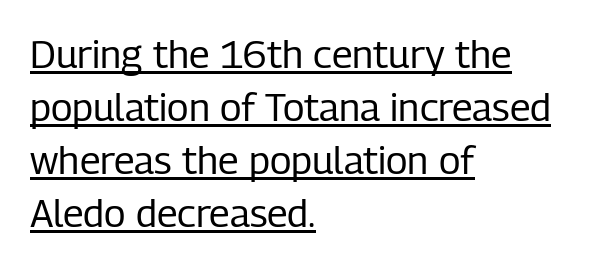
{"serif": "no", "italic": "no", "bold": "no", "weight": "regular", "width": "condensed", "stroke_contrast": "low", "x_height": "medium", "monospaced": "no", "underline": "yes", "align": "left", "line_spacing": "normal", "line_spacing_ratio": 1.36, "letter_spacing": "normal", "letter_spacing_em": 0.0, "glyph_px": 39}
